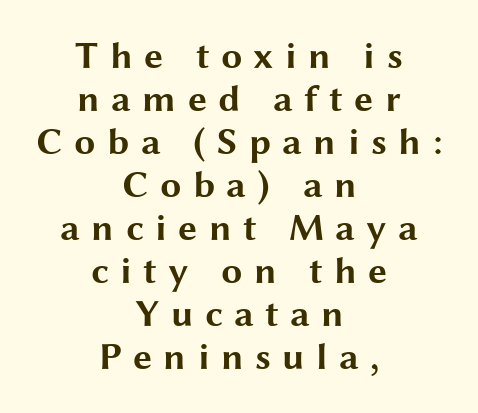
{"serif": "no", "italic": "no", "bold": "yes", "weight": "bold", "width": "wide", "stroke_contrast": "medium", "x_height": "medium", "monospaced": "no", "underline": "no", "align": "center", "line_spacing": "tight", "line_spacing_ratio": 1.13, "letter_spacing": "wide", "letter_spacing_em": 0.3, "glyph_px": 38}
